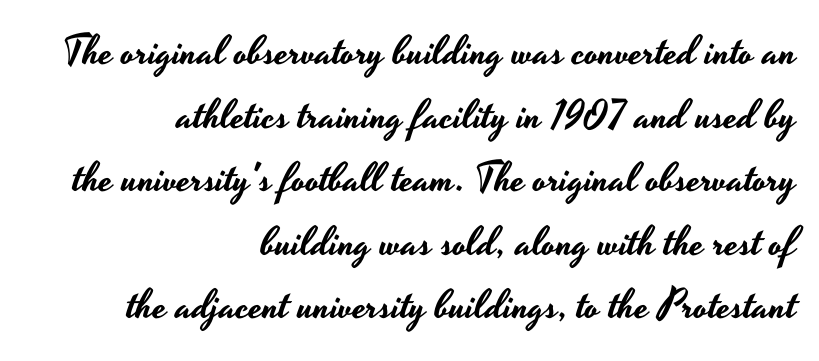
Inter-character spacing is left at the font's built-in metrics. Typographically, this falls in the sans-serif category. Leading: standard. If you drew a ruler down the right edge, every line would touch it. The rendering uses natural spacing where letterforms have individual widths. A bare baseline throughout the passage.
